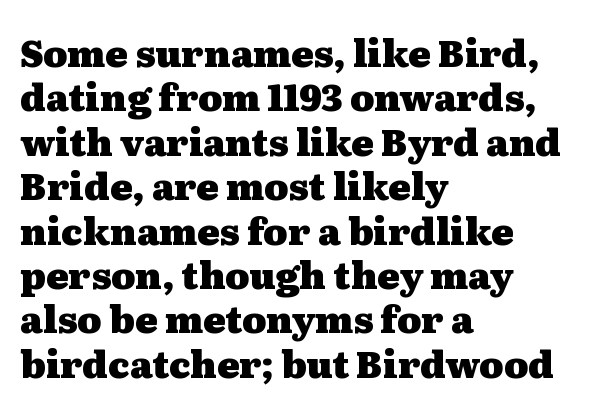
The face used here is seriffed, in the tradition of book romans. Glyph-to-glyph distance matches everyday printed text. Rule under the text: the space is simply empty. Notice how the stems are strictly vertical — no italics here. Is this a fixed-width face? No — the glyphs have proportional, varying widths.
